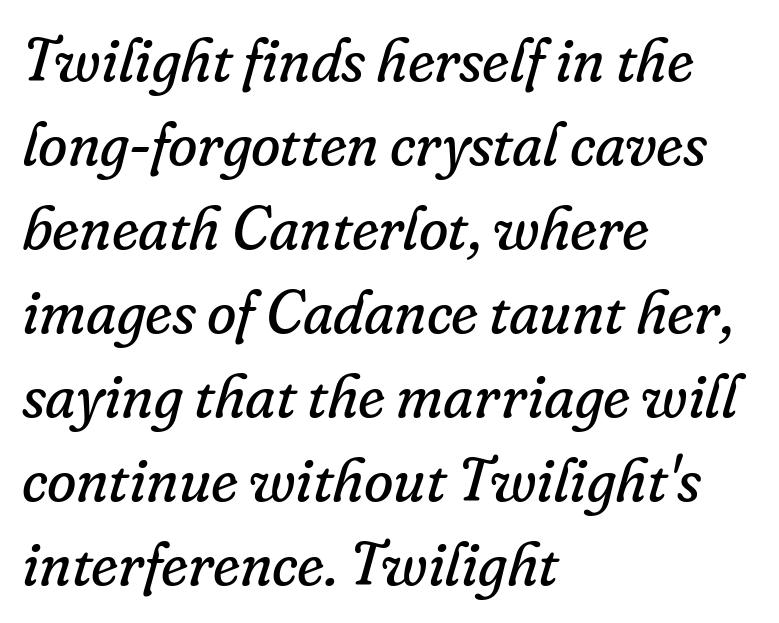
There is no visible air inserted between adjacent glyphs. A normal amount of white space separates one row of letters from the next. Summary of weight: not heavy and not bold. The foot of each line stays bare and open.
